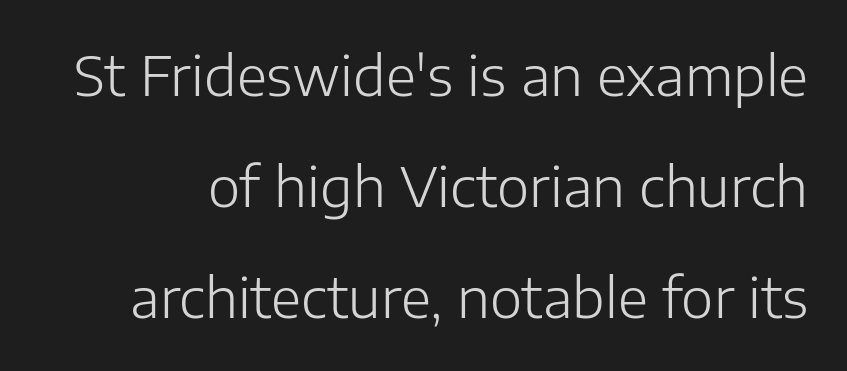
What stands out about the letter spacing? Nothing — it is the standard amount. The type family on display is of the sans-serif kind. The characters are drawn with everyday or finer stroke widths. A roman cut, with each character standing at attention.
